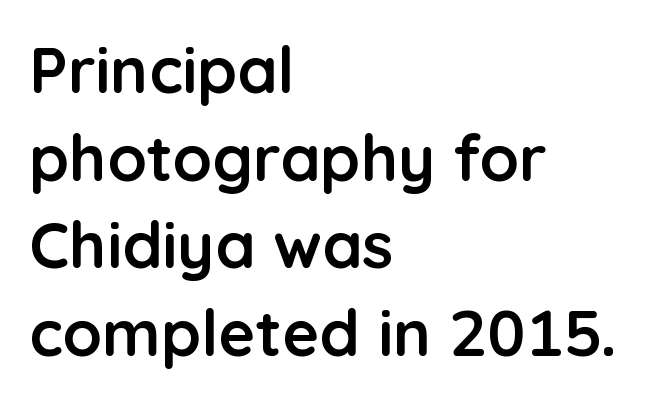
Q: Is the text bold? A: Yes.
Q: Is the text italic (slanted)? A: No, it is upright.
Q: Is the typeface a serif or a sans-serif typeface? A: Sans-serif.
Q: Is the text underlined? A: No.
Q: How is the paragraph aligned? A: Left-aligned.
Q: Is the spacing between letters normal or unusually wide? A: Normal.
Q: Is the spacing between lines tight, normal or loose? A: Normal.
Q: Width (condensed, normal, or wide)? A: Normal.
Q: Stroke contrast? A: Low.
Q: x-height? A: Medium.
Q: Monospaced? A: No.
